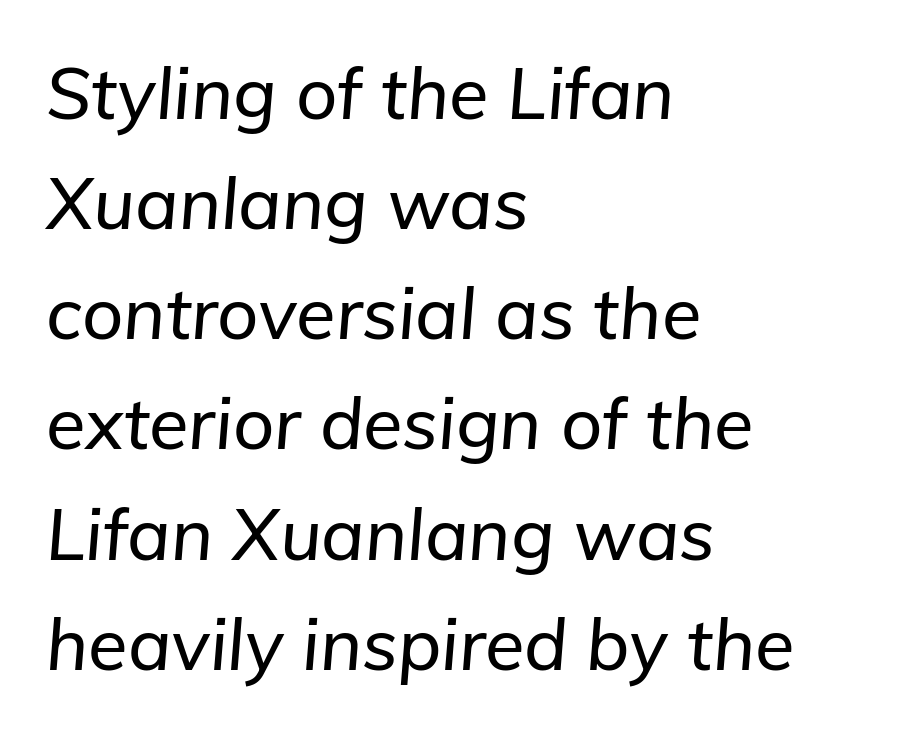
A typesetter would mark this as italic. These lines keep a tight, regular rhythm from letter to letter. Compared with a centered layout, this one pins lines to the left instead. Vertically, the passage feels balanced, rows spaced as you'd expect. Descenders are the only things crossing below the line.
